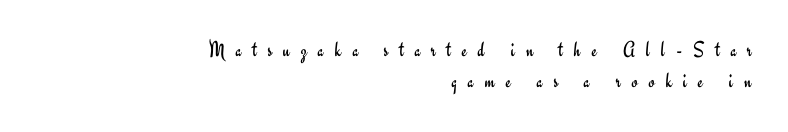
The image shows 22 px text type; set right-aligned, normal line spacing (1.43x), unusually wide letter spacing (+0.5 em), not underlined.
